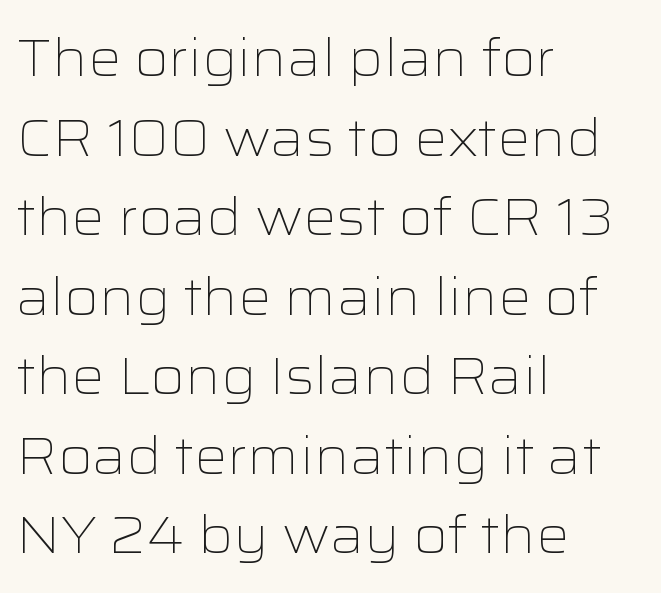
Q: Is the text bold? A: No.
Q: Is the text italic (slanted)? A: No, it is upright.
Q: Is the typeface a serif or a sans-serif typeface? A: Sans-serif.
Q: Is the text underlined? A: No.
Q: How is the paragraph aligned? A: Left-aligned.
Q: Is the spacing between letters normal or unusually wide? A: Normal.
Q: Is the spacing between lines tight, normal or loose? A: Normal.
Q: Width (condensed, normal, or wide)? A: Wide.
Q: Stroke contrast? A: Low.
Q: x-height? A: Medium.
Q: Monospaced? A: No.
